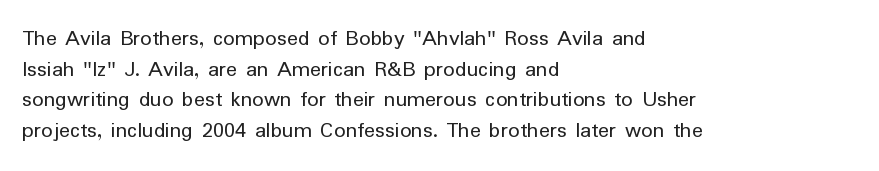
{"italic": "no", "bold": "no", "underline": "no", "align": "left", "line_spacing": "normal", "line_spacing_ratio": 1.33, "letter_spacing": "normal", "letter_spacing_em": 0.0, "glyph_px": 23}
